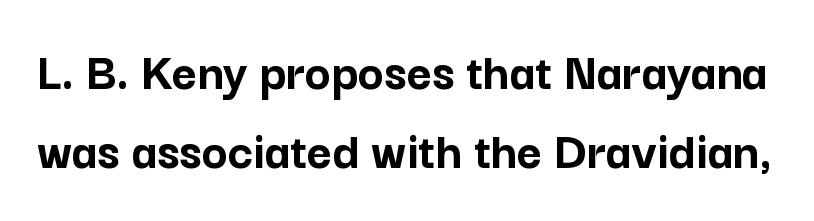
{"serif": "no", "italic": "no", "bold": "yes", "weight": "semibold", "width": "normal", "stroke_contrast": "low", "x_height": "medium", "monospaced": "no", "underline": "no", "line_spacing": "normal", "line_spacing_ratio": 1.47, "letter_spacing": "normal", "letter_spacing_em": 0.0, "glyph_px": 54}
